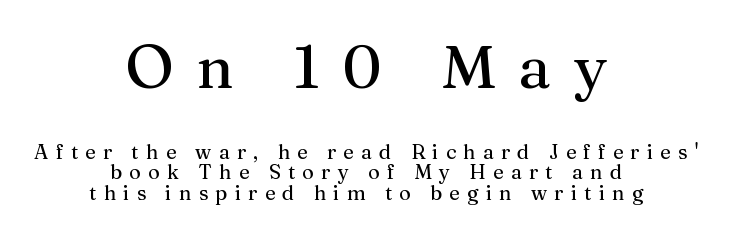
Style check: upright. The passage shown is typed in a proportional face where columns would drift. Here the glyphs are tracked loosely, breaking word shapes into spaced letters. Neither beginnings nor endings align; midpoints do.
